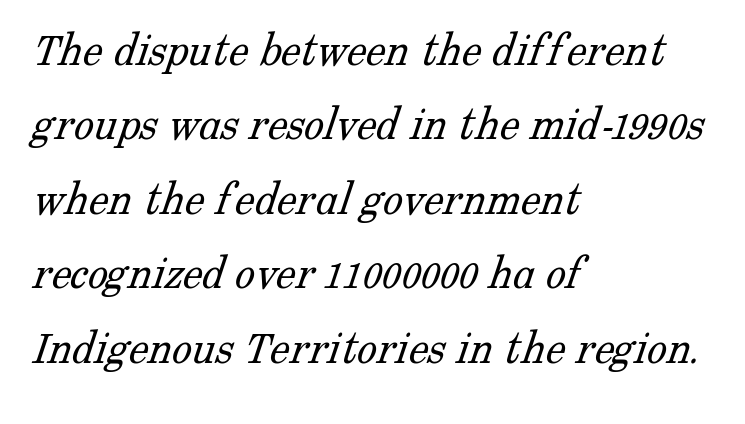
The image shows 50 px light serif type; set left-aligned, normal line spacing (1.49x), normal letter spacing, not underlined; low stroke contrast and a medium x-height.
